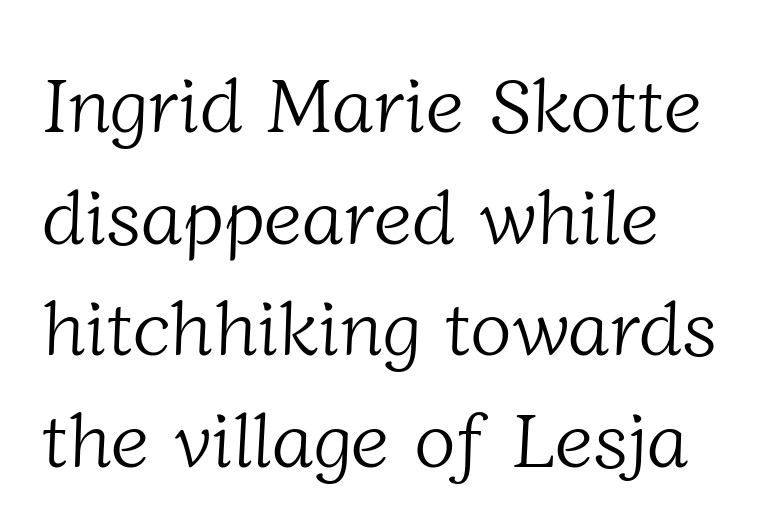
The image shows 77 px light serif type; set normal line spacing (1.45x), normal letter spacing, not underlined; low stroke contrast and a medium x-height.
